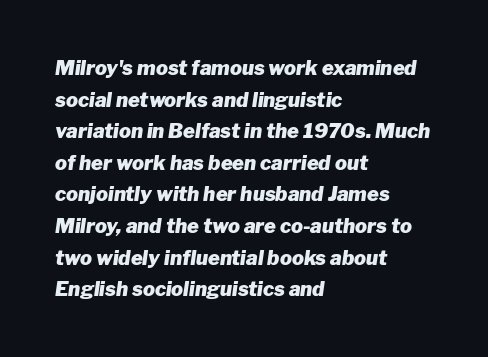
Q: Is the text bold? A: Yes.
Q: Is the text italic (slanted)? A: Yes, it leans right by about 8 degrees.
Q: Is the text underlined? A: No.
Q: How is the paragraph aligned? A: Left-aligned.
Q: Is the spacing between letters normal or unusually wide? A: Normal.
Q: Is the spacing between lines tight, normal or loose? A: Normal.
